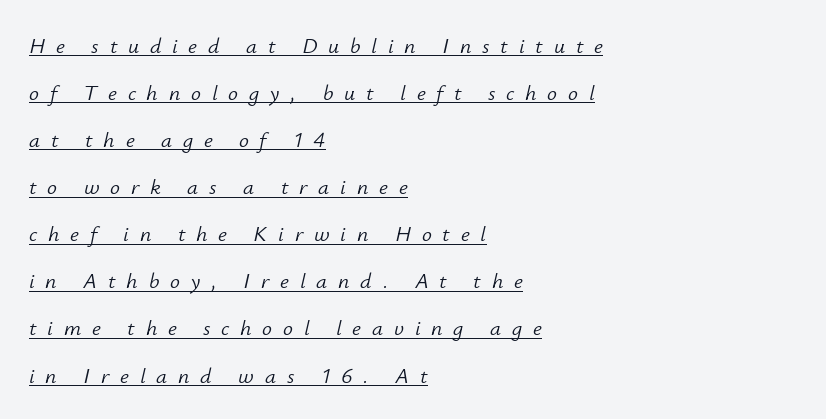
The image shows 22 px text type, italic (leaning right); set left-aligned, loose line spacing (2.14x), unusually wide letter spacing (+0.49 em), underlined.
